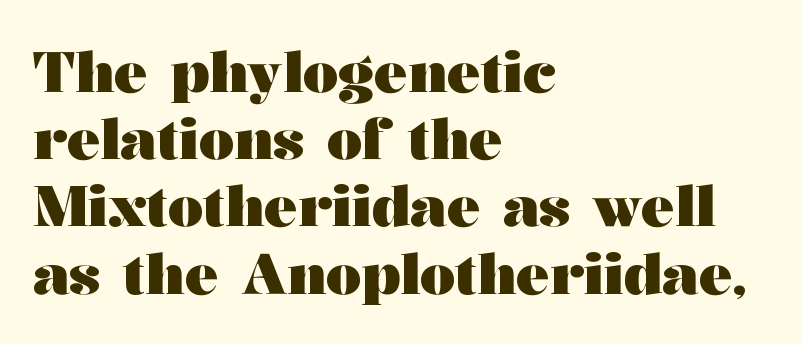
The image shows 56 px heavy, wide serif type, upright; set left-aligned, line spacing 1.2x, normal letter spacing, not underlined; medium stroke contrast and a medium x-height.
